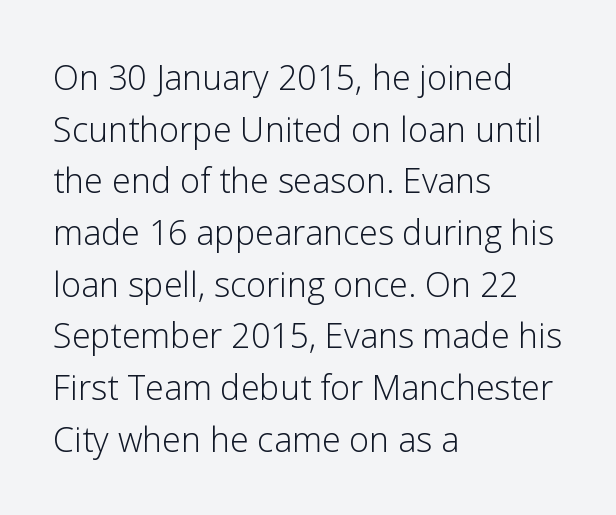
The image shows 34 px light sans-serif type, upright; set left-aligned, normal line spacing (1.52x), normal letter spacing, not underlined; low stroke contrast and a medium x-height.
